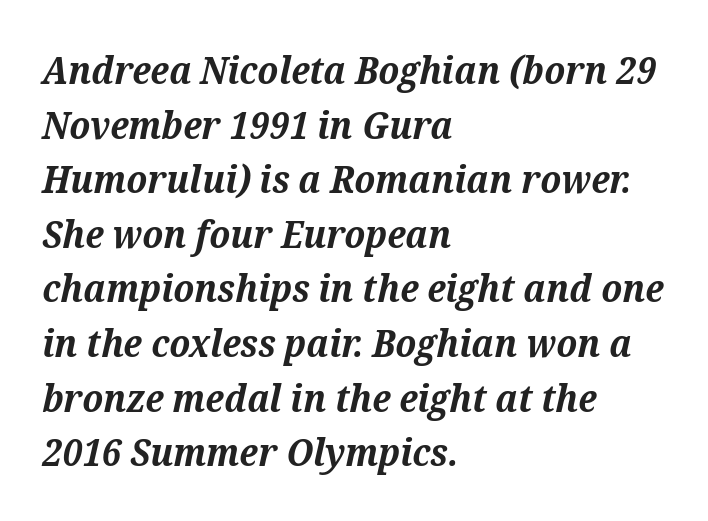
It's the slanting kind of type. Weight: bold. The rendering anchors every line to the left-hand side. The letters advance in unequal steps, a hallmark of proportional type. Beneath every word, the page is bare. The type family on display is of the serif kind.
